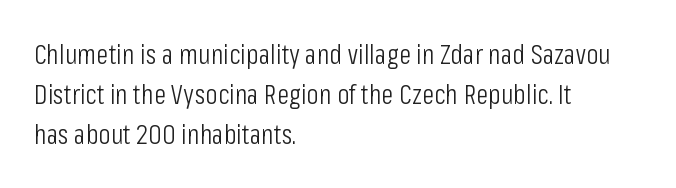
Q: Is the text bold? A: No.
Q: Is the text italic (slanted)? A: No, it is upright.
Q: Is the typeface a serif or a sans-serif typeface? A: Sans-serif.
Q: Is the text underlined? A: No.
Q: How is the paragraph aligned? A: Left-aligned.
Q: Is the spacing between letters normal or unusually wide? A: Normal.
Q: Is the spacing between lines tight, normal or loose? A: Normal.
Q: Width (condensed, normal, or wide)? A: Condensed.
Q: Stroke contrast? A: Low.
Q: x-height? A: Medium.
Q: Monospaced? A: No.
